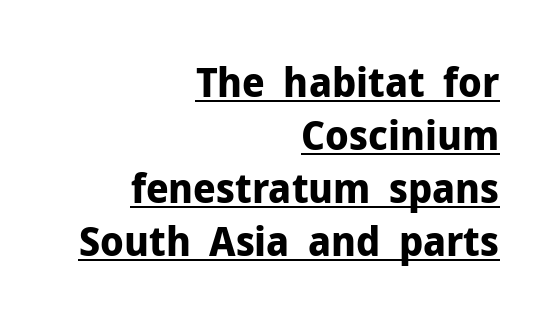
{"serif": "no", "italic": "no", "bold": "yes", "weight": "bold", "width": "normal", "stroke_contrast": "low", "x_height": "medium", "monospaced": "no", "underline": "yes", "align": "right", "line_spacing": "normal", "line_spacing_ratio": 1.29, "letter_spacing": "normal", "letter_spacing_em": 0.0, "glyph_px": 41}
